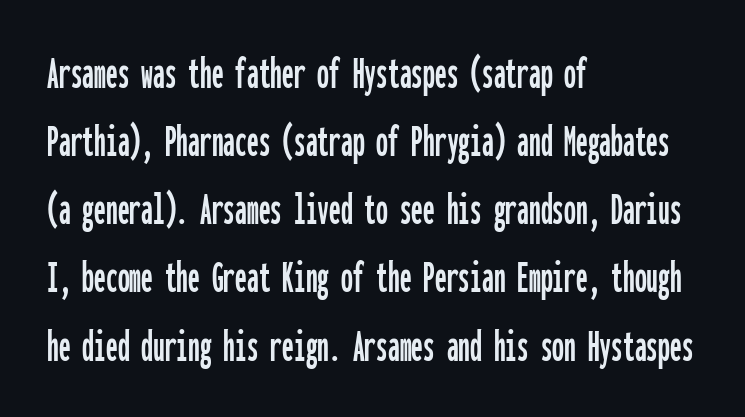
Q: Is the text italic (slanted)? A: No, it is upright.
Q: Is the typeface a serif or a sans-serif typeface? A: Sans-serif.
Q: Is the text underlined? A: No.
Q: How is the paragraph aligned? A: Left-aligned.
Q: Is the spacing between letters normal or unusually wide? A: Normal.
Q: Is the spacing between lines tight, normal or loose? A: Normal.
Q: Width (condensed, normal, or wide)? A: Condensed.
Q: Stroke contrast? A: Low.
Q: x-height? A: Medium.
Q: Monospaced? A: Yes.
